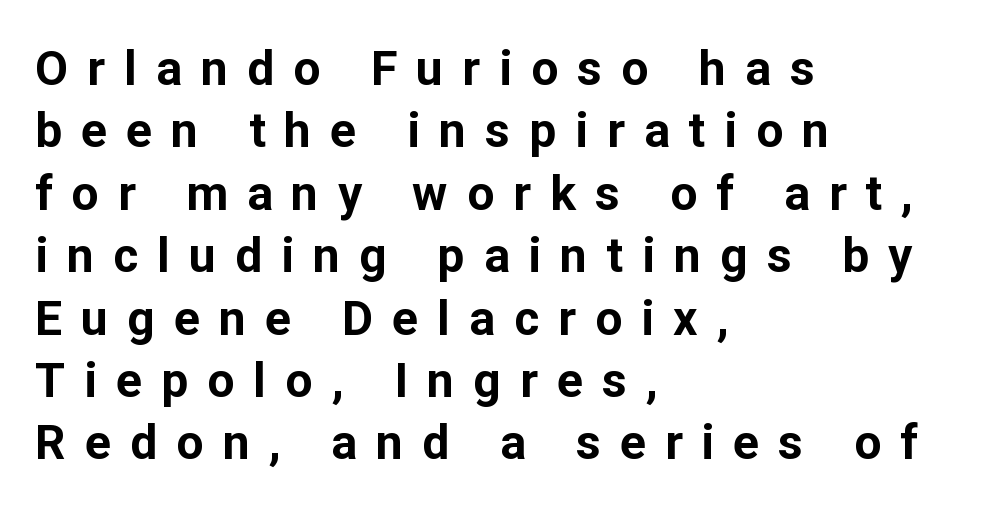
{"serif": "no", "italic": "no", "bold": "yes", "weight": "bold", "width": "normal", "stroke_contrast": "low", "x_height": "medium", "monospaced": "no", "underline": "no", "align": "left", "line_spacing": "normal", "line_spacing_ratio": 1.3, "letter_spacing": "wide", "letter_spacing_em": 0.4, "glyph_px": 48}
